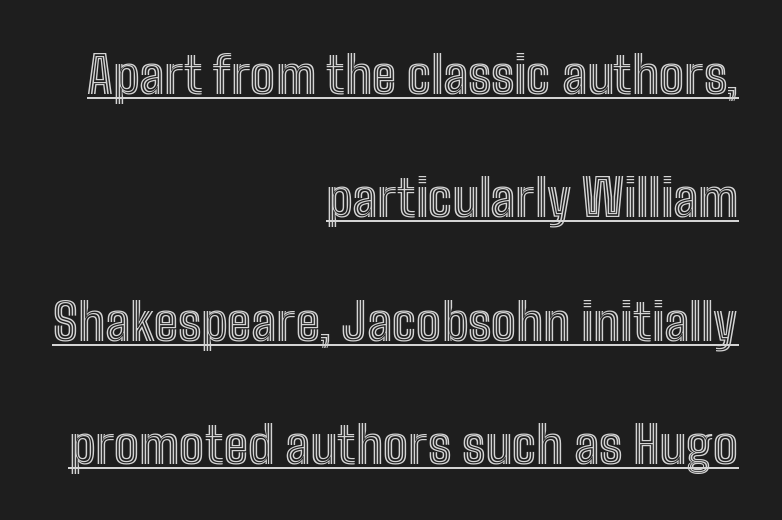
Q: Is the text italic (slanted)? A: No, it is upright.
Q: Is the text underlined? A: Yes.
Q: How is the paragraph aligned? A: Right-aligned.
Q: Is the spacing between letters normal or unusually wide? A: Normal.
Q: Is the spacing between lines tight, normal or loose? A: Loose.
Q: Width (condensed, normal, or wide)? A: Condensed.
Q: x-height? A: Medium.
Q: Monospaced? A: No.
